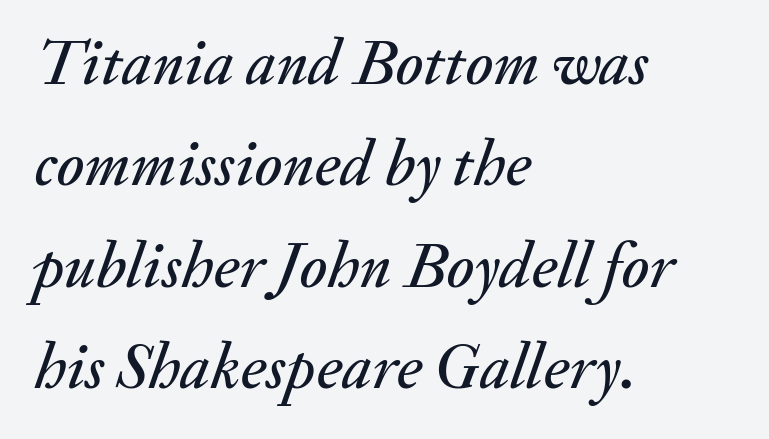
Q: Is the text italic (slanted)? A: Yes, it leans right by about 20 degrees.
Q: Is the text underlined? A: No.
Q: How is the paragraph aligned? A: Left-aligned.
Q: Is the spacing between letters normal or unusually wide? A: Normal.
Q: Is the spacing between lines tight, normal or loose? A: Normal.
Q: Width (condensed, normal, or wide)? A: Normal.
Q: Stroke contrast? A: Medium.
Q: x-height? A: Small.
Q: Monospaced? A: No.
